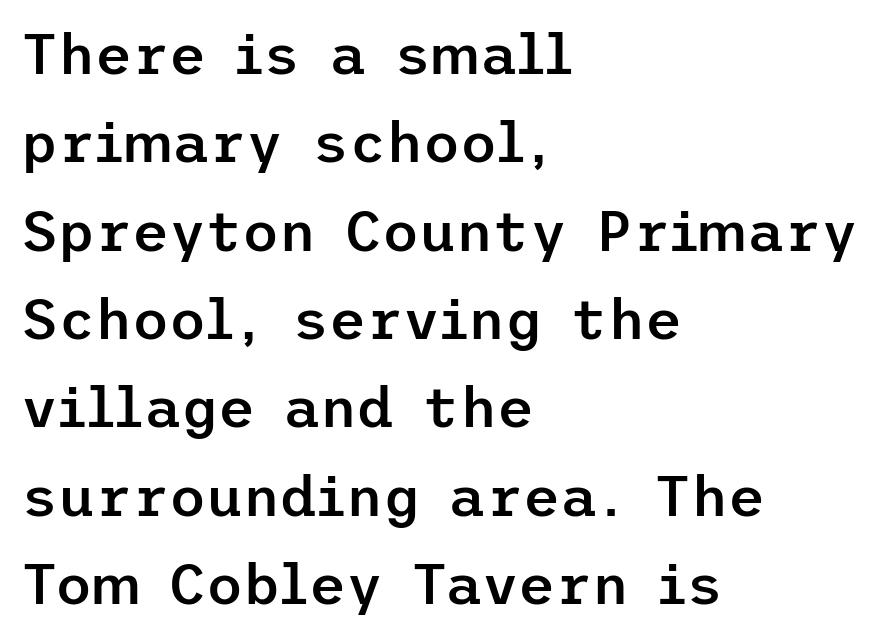
{"serif": "no", "italic": "no", "bold": "semi", "weight": "semibold", "width": "normal", "stroke_contrast": "low", "x_height": "medium", "underline": "no", "align": "left", "line_spacing": "normal", "line_spacing_ratio": 1.55, "letter_spacing": "normal", "letter_spacing_em": 0.0, "glyph_px": 57}
